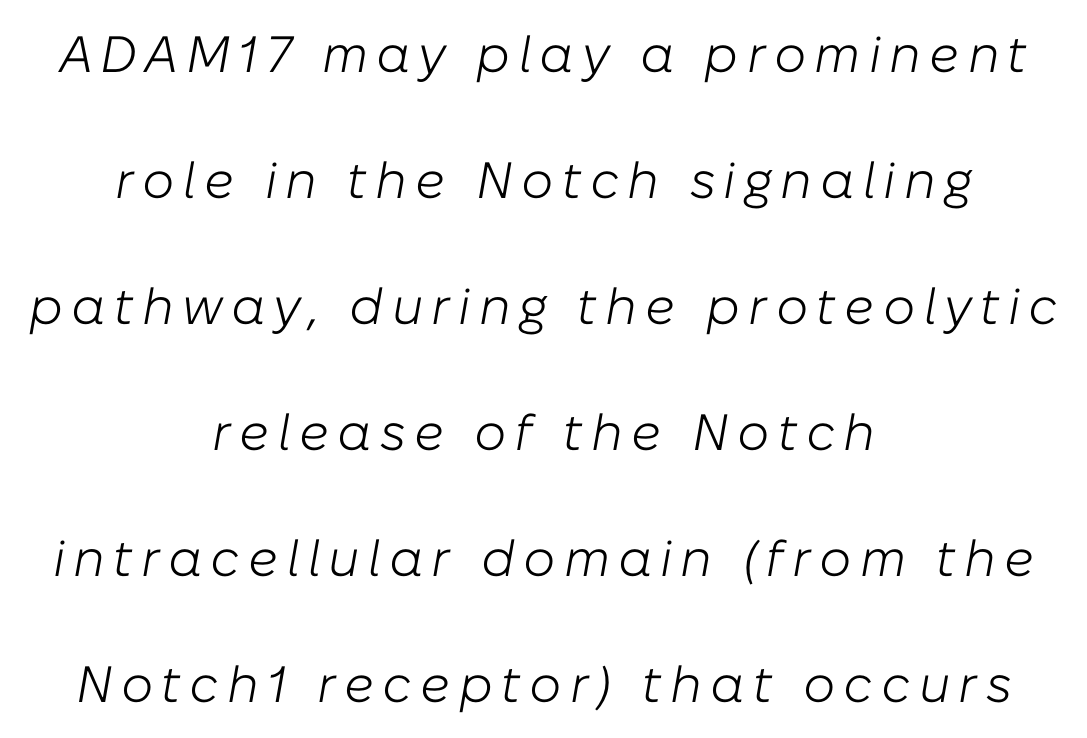
Q: Is the text bold? A: No.
Q: Is the text italic (slanted)? A: Yes, it leans right by about 10 degrees.
Q: Is the text underlined? A: No.
Q: How is the paragraph aligned? A: Centered.
Q: Is the spacing between lines tight, normal or loose? A: Loose.
Q: Width (condensed, normal, or wide)? A: Normal.
Q: Stroke contrast? A: Low.
Q: x-height? A: Medium.
Q: Monospaced? A: No.
